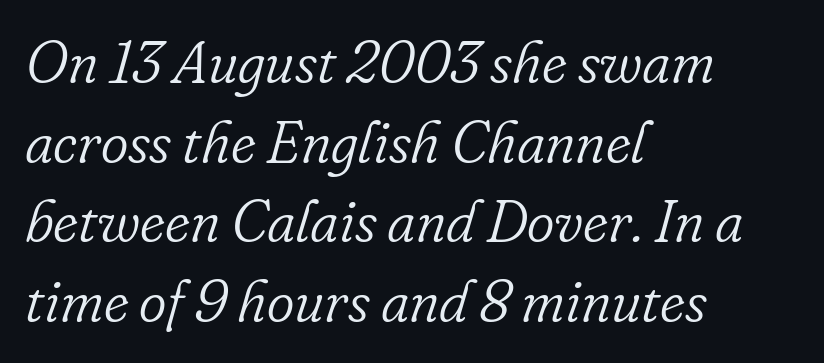
The specimen reads as italic at a glance. Character widths vary here, with narrow letters taking less room than wide ones. I'd call this a serif setting — the letters wear small feet. You could call the tracking neutral — neither tight nor loose.
